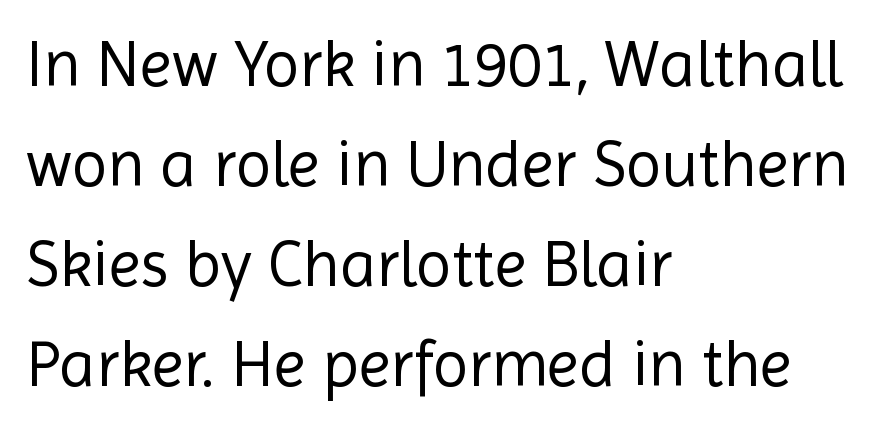
{"serif": "no", "italic": "no", "bold": "no", "weight": "regular", "width": "normal", "x_height": "medium", "monospaced": "no", "underline": "no", "align": "left", "line_spacing": "normal", "line_spacing_ratio": 1.54, "letter_spacing": "normal", "letter_spacing_em": 0.0, "glyph_px": 65}
